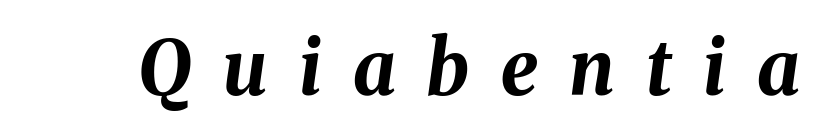
Q: Is the text bold? A: Yes.
Q: Is the text italic (slanted)? A: Yes, it leans right by about 8 degrees.
Q: Is the text underlined? A: No.
Q: Is the spacing between letters normal or unusually wide? A: Unusually wide.
Q: Width (condensed, normal, or wide)? A: Normal.
Q: Stroke contrast? A: Medium.
Q: x-height? A: Medium.
Q: Monospaced? A: No.
